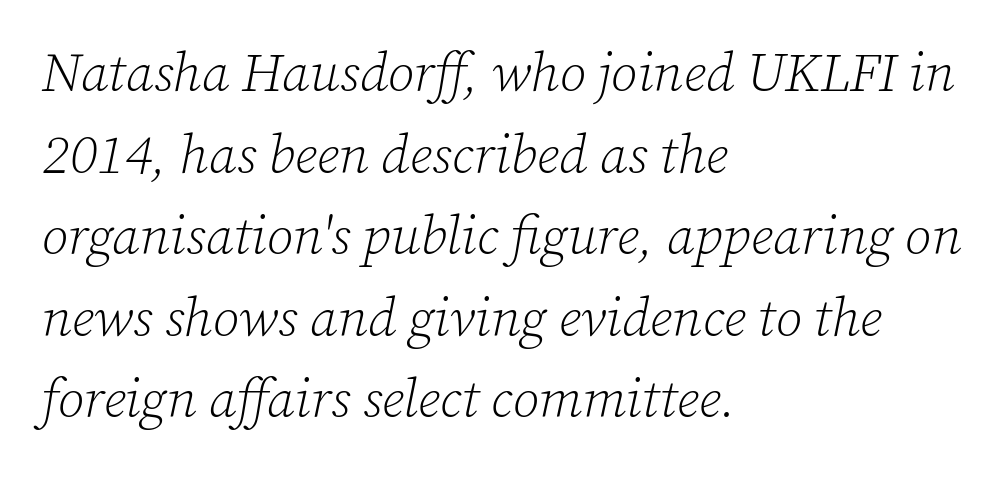
Summary of weight: not heavy and not bold. These lines were composed using italics. Students, note that the glyphs here touch the page at normal intervals. These lines are set flush left with a ragged right edge. Yep, those are serifs on the letters.
